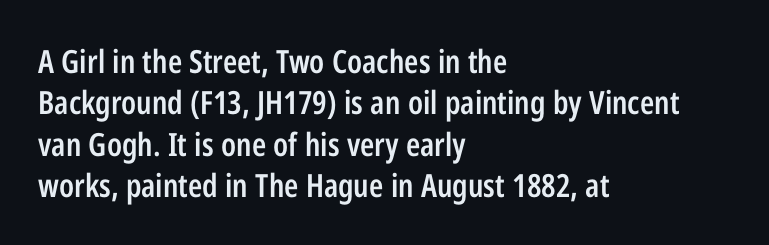
{"serif": "no", "italic": "no", "bold": "semi", "weight": "semibold", "width": "condensed", "stroke_contrast": "low", "x_height": "medium", "monospaced": "no", "underline": "no", "align": "left", "line_spacing": "normal", "line_spacing_ratio": 1.29, "letter_spacing": "normal", "letter_spacing_em": 0.0, "glyph_px": 32}
